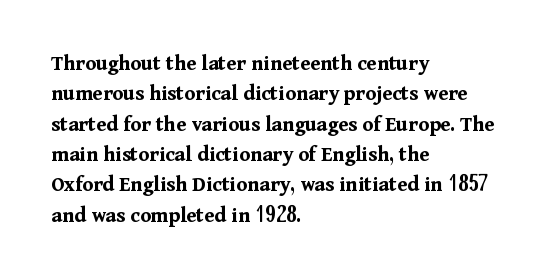
The image shows 22 px bold type, upright; set left-aligned, normal line spacing (1.38x), normal letter spacing, not underlined.
